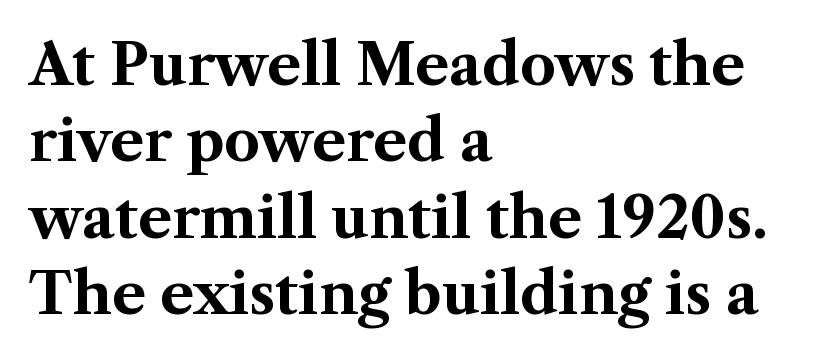
{"serif": "yes", "italic": "no", "bold": "yes", "weight": "bold", "width": "normal", "stroke_contrast": "medium", "x_height": "medium", "monospaced": "no", "underline": "no", "align": "left", "line_spacing": "normal", "line_spacing_ratio": 1.34, "letter_spacing": "normal", "letter_spacing_em": 0.0, "glyph_px": 57}
